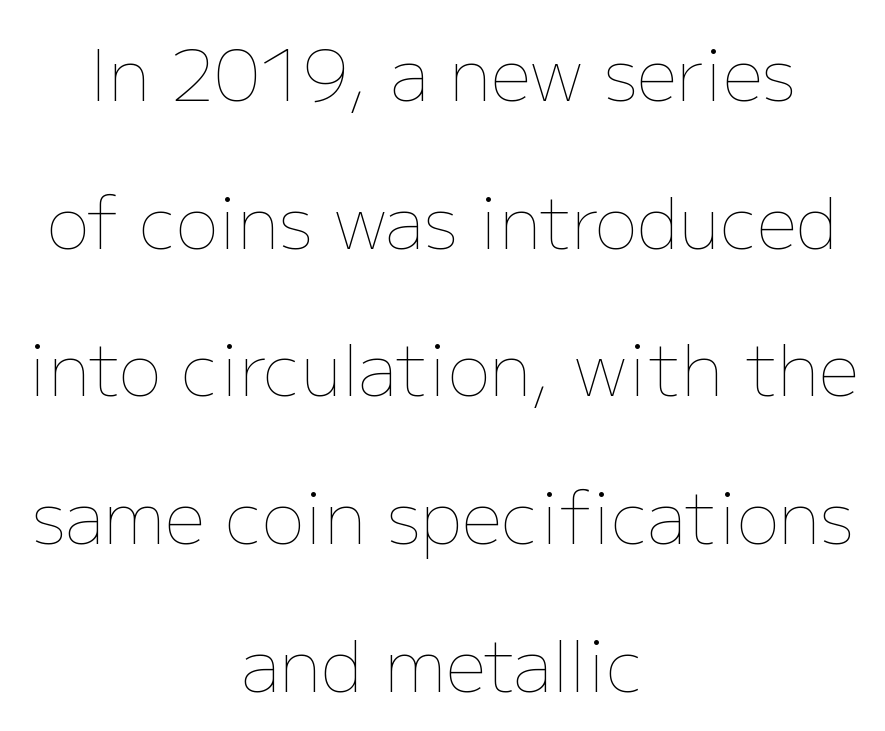
The image shows 71 px thin type, upright; set centered, loose line spacing (2.08x), normal letter spacing, not underlined; low stroke contrast and a medium x-height.
